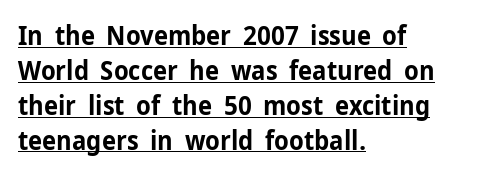
The passage shown is underscored from start to finish. If you drew a line through each stem, it would be perfectly vertical. The rendering uses a moderate line-height, typical for paragraphs. Honestly, the letter spacing is just normal — you wouldn't notice it. Line starts are locked; line ends wander. The strokes are fattened all the way to bold.
